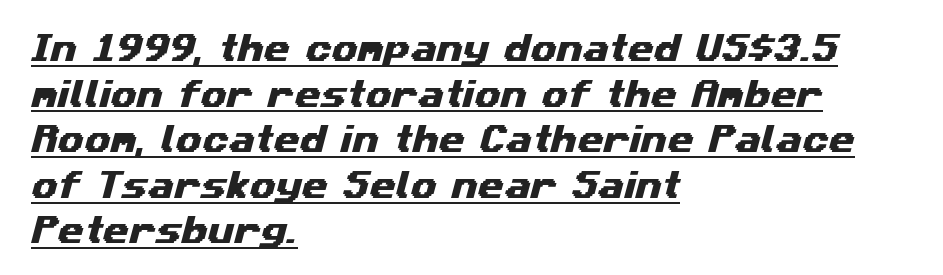
Looks like regular typesetting: each glyph gets only the width it needs. All the whitespace from short lines collects on the right. No feet cap the strokes, marking this as sans-serif type. Is there much room between lines? A standard amount, neither cramped nor airy. Between one letter and the next there's only the usual sliver of space.
